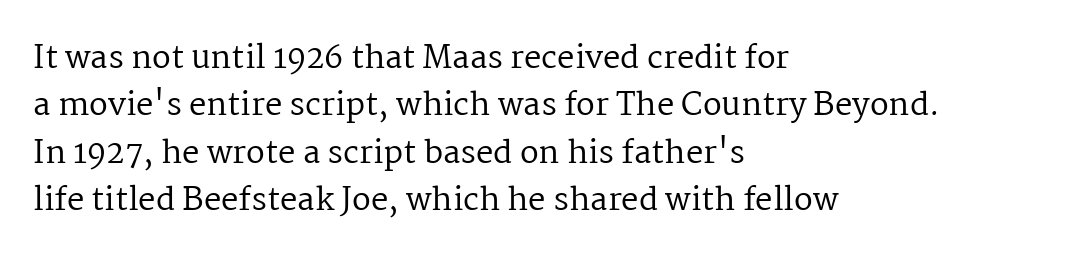
Weight: in the light-to-regular range. Lines of text with bare space underneath. These lines were composed using upright roman letters. Character widths vary here, with narrow letters taking less room than wide ones. The block of text has a typical density, with ordinary space between rows.
